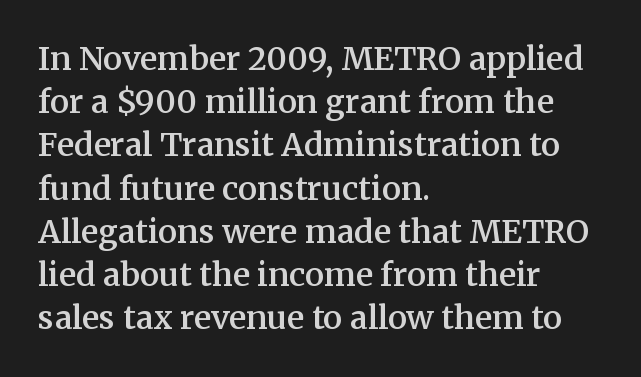
Q: Is the text bold? A: Semi-bold.
Q: Is the text italic (slanted)? A: No, it is upright.
Q: Is the typeface a serif or a sans-serif typeface? A: Serif.
Q: Is the text underlined? A: No.
Q: How is the paragraph aligned? A: Left-aligned.
Q: Is the spacing between letters normal or unusually wide? A: Normal.
Q: Is the spacing between lines tight, normal or loose? A: Normal.
Q: Width (condensed, normal, or wide)? A: Normal.
Q: Stroke contrast? A: Medium.
Q: x-height? A: Medium.
Q: Monospaced? A: No.
